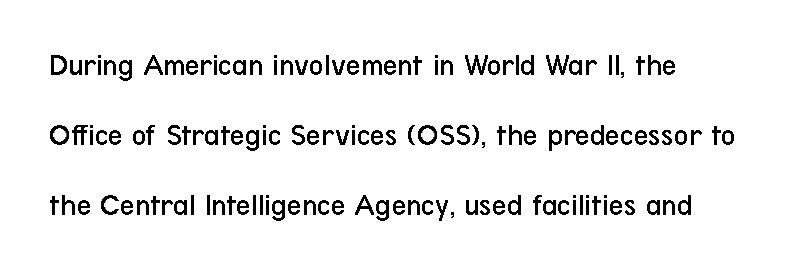
Underlining? Definitely not there. I'd call this a sans setting — the letters go barefoot. Ordinary non-slanted type is in use. Quick note: interline space is abundant. Do the characters align in a grid? No, the font is proportional.
